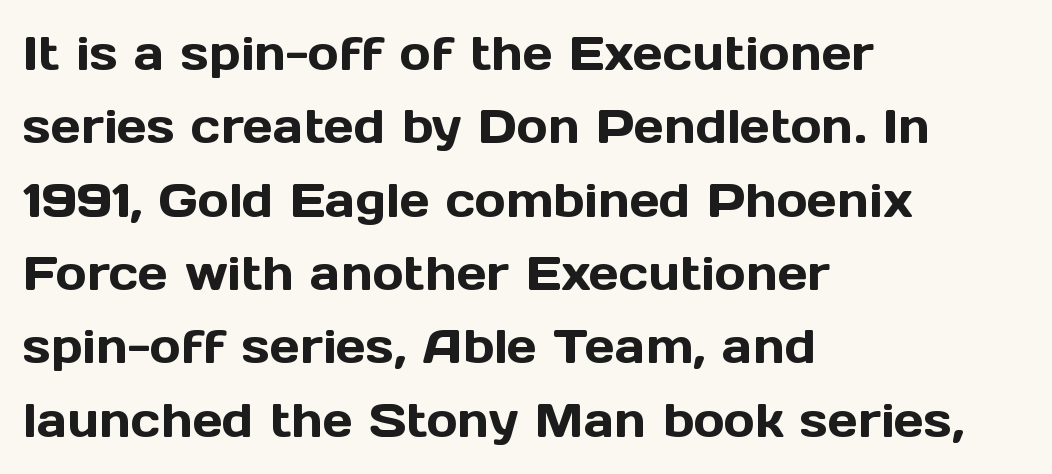
{"serif": "no", "italic": "no", "width": "normal", "x_height": "medium", "monospaced": "no", "underline": "no", "align": "left", "line_spacing": "normal", "line_spacing_ratio": 1.56, "letter_spacing": "normal", "letter_spacing_em": 0.0, "glyph_px": 47}
